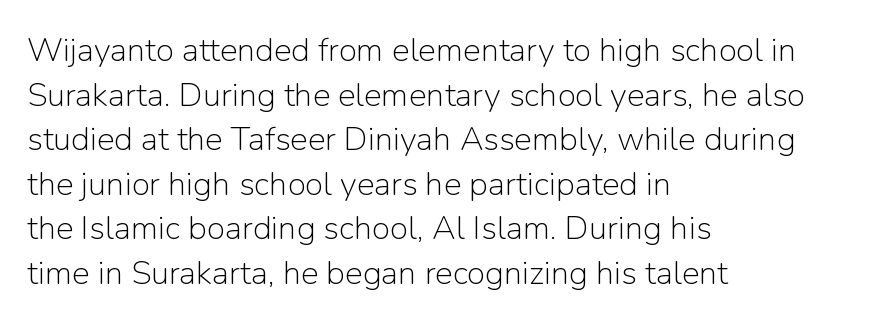
Style check: upright. A typesetter would call this leading conventional body-copy spacing. Is the type heavy? It reads as light-to-regular instead. Does the type have serifs? No, each stem ends abruptly. Compared with typical body copy, the letter spacing here is the same. The paragraph has a hard left edge and a soft right edge.
